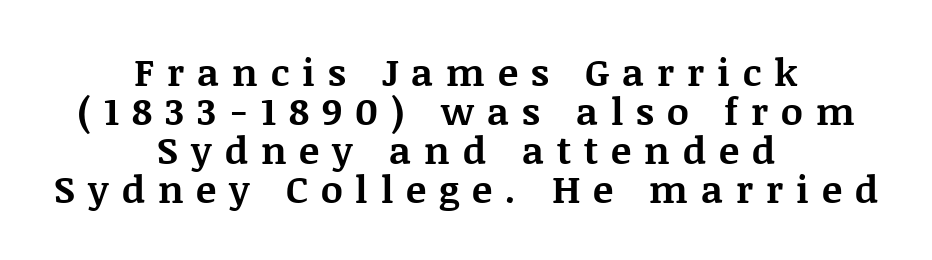
The image shows 38 px bold serif type, upright; set centered, tight line spacing (1.03x), unusually wide letter spacing (+0.34 em), not underlined; medium stroke contrast and a large x-height.
